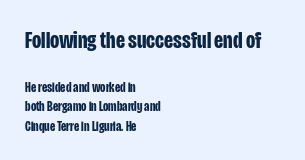
Q: Is the text bold? A: Yes.
Q: Is the text italic (slanted)? A: No, it is upright.
Q: Is the text underlined? A: No.
Q: How is the paragraph aligned? A: Left-aligned.
Q: Is the spacing between letters normal or unusually wide? A: Normal.
Q: Is the spacing between lines tight, normal or loose? A: Normal.
Q: Which block of text is set in a larger size, the first (top) or the second (bottom)? A: The first (top) one.
